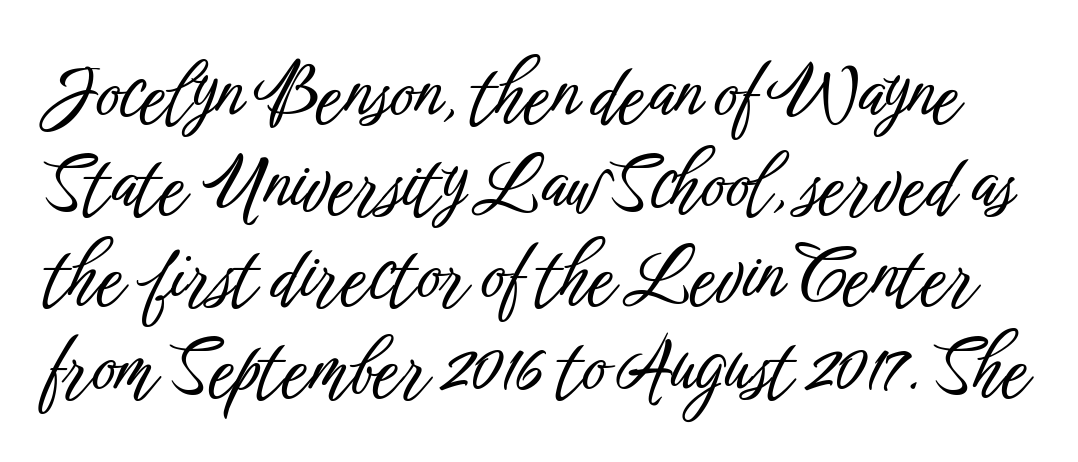
The image shows 73 px condensed sans-serif type; set normal line spacing (1.25x), normal letter spacing, not underlined; low stroke contrast and a medium x-height.
